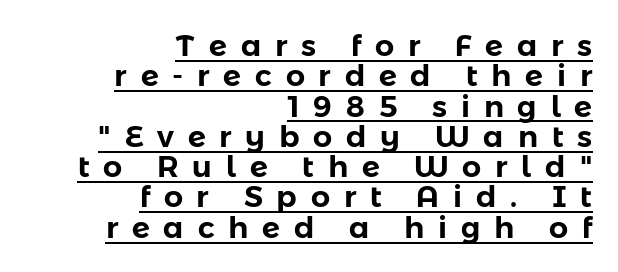
Q: Is the text italic (slanted)? A: No, it is upright.
Q: Is the typeface a serif or a sans-serif typeface? A: Sans-serif.
Q: Is the text underlined? A: Yes.
Q: How is the paragraph aligned? A: Right-aligned.
Q: Is the spacing between letters normal or unusually wide? A: Unusually wide.
Q: Is the spacing between lines tight, normal or loose? A: Tight.
Q: Width (condensed, normal, or wide)? A: Normal.
Q: Stroke contrast? A: Low.
Q: x-height? A: Medium.
Q: Monospaced? A: No.
